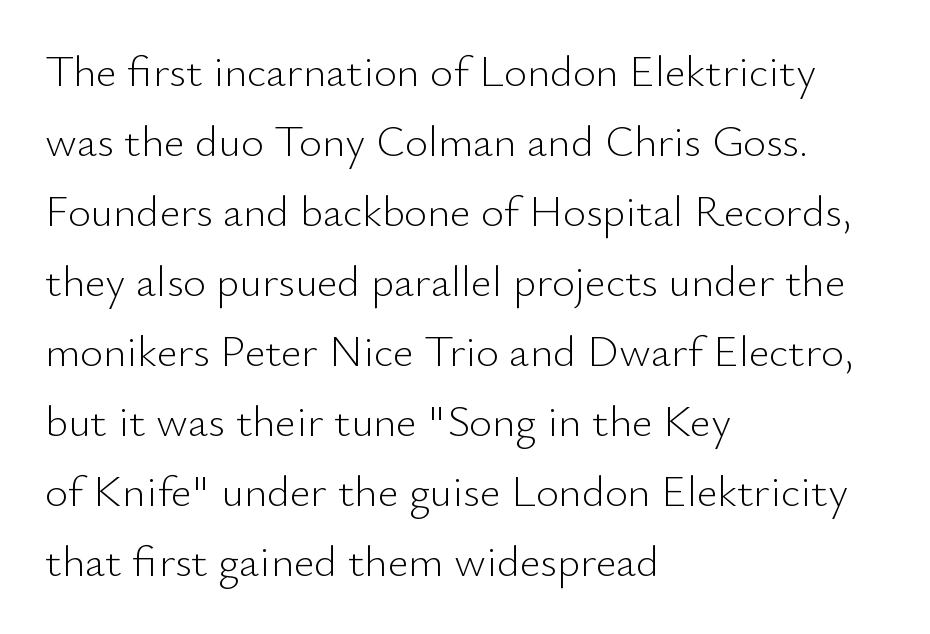
Q: Is the text bold? A: No.
Q: Is the text italic (slanted)? A: No, it is upright.
Q: Is the typeface a serif or a sans-serif typeface? A: Sans-serif.
Q: Is the text underlined? A: No.
Q: How is the paragraph aligned? A: Left-aligned.
Q: Is the spacing between letters normal or unusually wide? A: Normal.
Q: Is the spacing between lines tight, normal or loose? A: Normal.
Q: Width (condensed, normal, or wide)? A: Normal.
Q: Stroke contrast? A: Low.
Q: x-height? A: Small.
Q: Monospaced? A: No.
